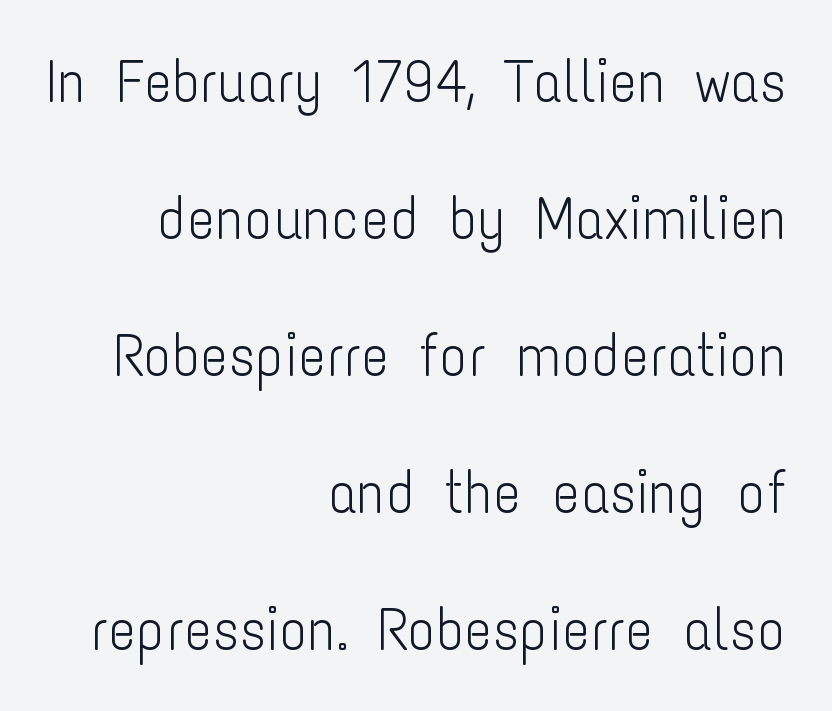
{"serif": "no", "italic": "no", "bold": "no", "weight": "light", "width": "condensed", "stroke_contrast": "low", "x_height": "medium", "monospaced": "no", "underline": "no", "align": "right", "line_spacing": "loose", "line_spacing_ratio": 2.32, "letter_spacing": "normal", "letter_spacing_em": 0.0, "glyph_px": 59}
